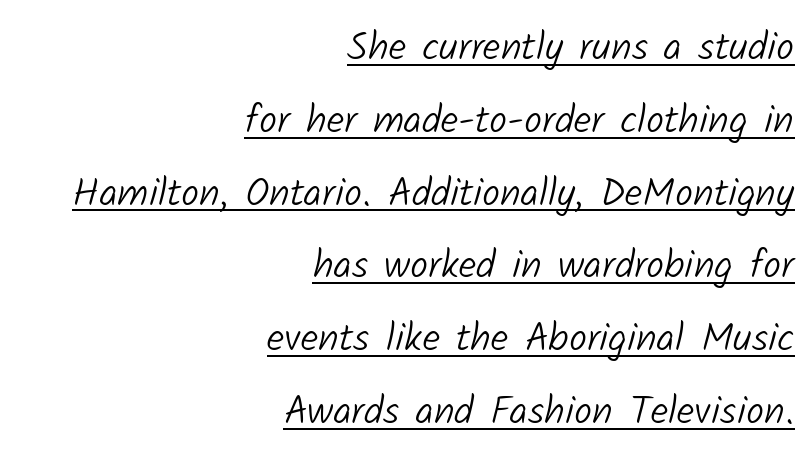
Looks like regular typesetting: each glyph gets only the width it needs. This rendering employs a face without finishing strokes, i.e., a sans-serif. Letters have the restrained weight of plain body copy at most. The face used here appears with an underline applied. The tracking reads as untouched default to a designer's eye. Leftover space on each line is placed entirely before the opening word.
